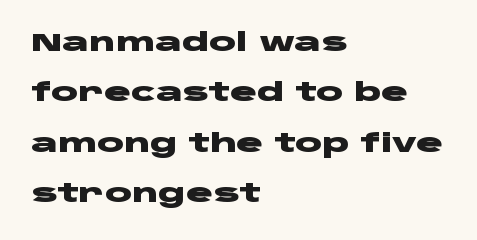
{"italic": "no", "bold": "yes", "underline": "no", "align": "left", "line_spacing": "loose", "line_spacing_ratio": 2.02, "letter_spacing": "normal", "letter_spacing_em": 0.0, "glyph_px": 25}
